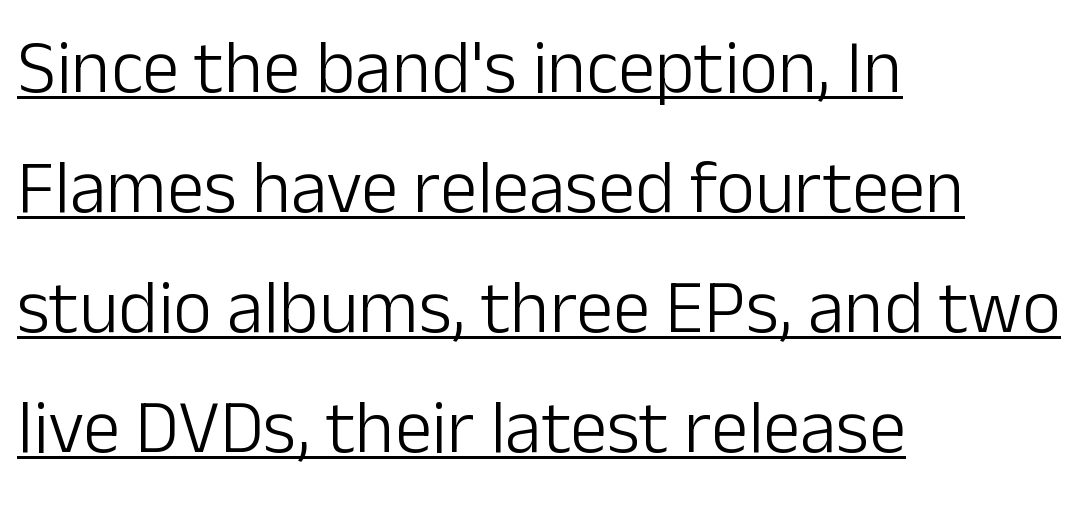
Q: Is the text bold? A: No.
Q: Is the text italic (slanted)? A: No, it is upright.
Q: Is the typeface a serif or a sans-serif typeface? A: Sans-serif.
Q: Is the text underlined? A: Yes.
Q: How is the paragraph aligned? A: Left-aligned.
Q: Is the spacing between letters normal or unusually wide? A: Normal.
Q: Is the spacing between lines tight, normal or loose? A: Normal.
Q: Width (condensed, normal, or wide)? A: Normal.
Q: Stroke contrast? A: Low.
Q: x-height? A: Medium.
Q: Monospaced? A: No.
